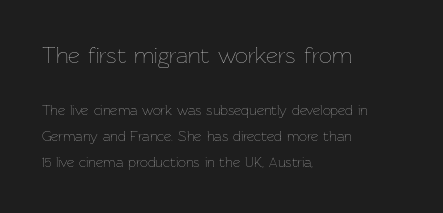
The image shows 23 px text type, upright; set left-aligned, line spacing 1.83x, normal letter spacing, not underlined; the first (top) block is 1.64x larger.
